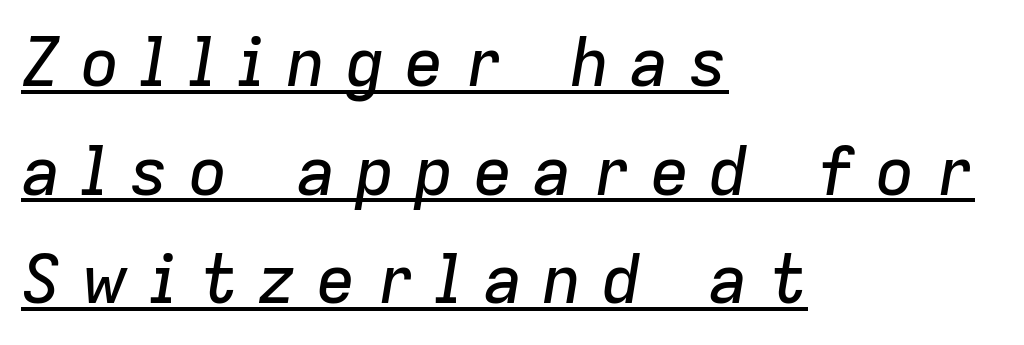
{"italic": "yes", "lean": "right", "slant_degrees": 9, "width": "normal", "stroke_contrast": "low", "x_height": "medium", "monospaced": "no", "underline": "yes", "align": "left", "line_spacing": "normal", "line_spacing_ratio": 1.62, "letter_spacing": "wide", "letter_spacing_em": 0.28, "glyph_px": 67}
